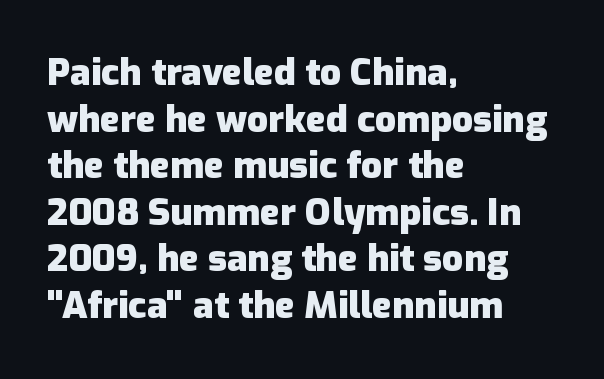
Q: Is the text bold? A: Yes.
Q: Is the text italic (slanted)? A: No, it is upright.
Q: Is the typeface a serif or a sans-serif typeface? A: Sans-serif.
Q: Is the text underlined? A: No.
Q: How is the paragraph aligned? A: Left-aligned.
Q: Is the spacing between letters normal or unusually wide? A: Normal.
Q: Is the spacing between lines tight, normal or loose? A: Normal.
Q: Width (condensed, normal, or wide)? A: Normal.
Q: Stroke contrast? A: Low.
Q: x-height? A: Medium.
Q: Monospaced? A: No.
